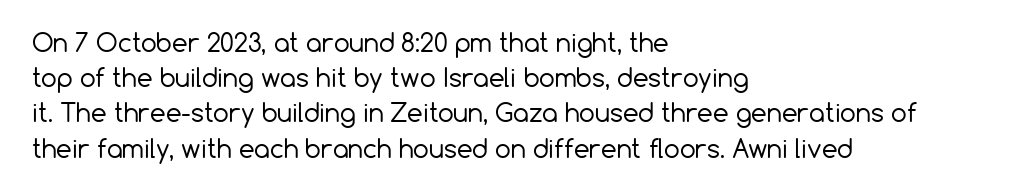
Q: Is the text bold? A: No.
Q: Is the text italic (slanted)? A: No, it is upright.
Q: Is the text underlined? A: No.
Q: How is the paragraph aligned? A: Left-aligned.
Q: Is the spacing between letters normal or unusually wide? A: Normal.
Q: Is the spacing between lines tight, normal or loose? A: Normal.
